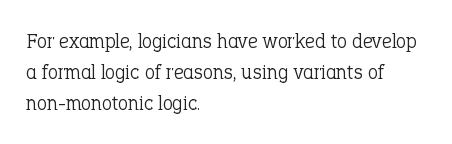
The image shows 21 px text type, upright; set left-aligned, normal line spacing (1.48x), normal letter spacing, not underlined.
